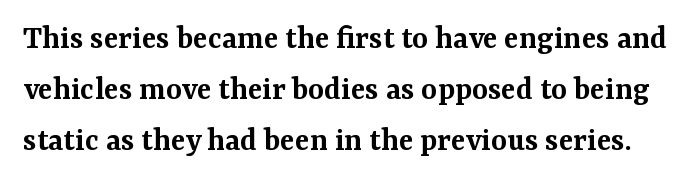
Each glyph is drawn with semibold strokes, heavier than normal yet not fully bold. Serif or sans? Serif — the stroke terminals have little feet. Style check: upright. Note the varied advance widths — an 'i' is clearly narrower than an 'm'. Tracking value appears to be zero — textbook default spacing. Line spacing here is normal.
